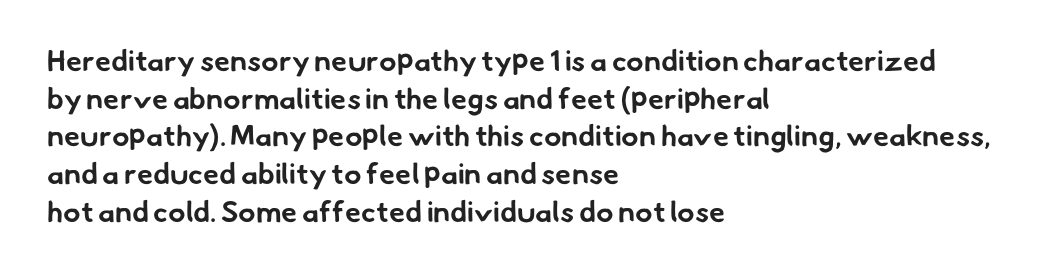
What stands out about the letter spacing? Nothing — it is the standard amount. The letters carry no serifs — their stems end cleanly without finishing strokes. Stroke thickness is high; the sample reads as a true bold. The designer left line spacing at the default.
